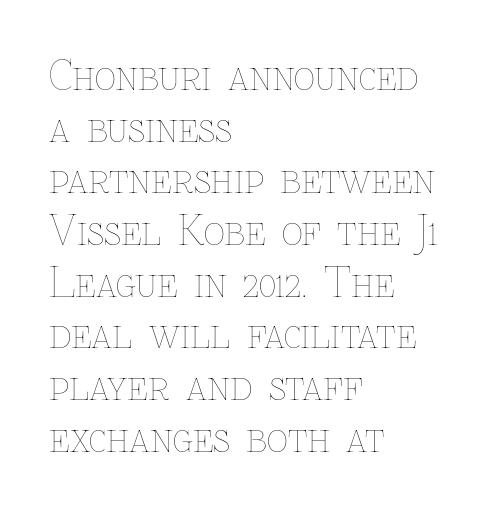
This sample uses an upright cut, with every glyph sitting square on the baseline. If you measured baseline to baseline, you'd find a middling distance. The rendering uses natural spacing where letterforms have individual widths. The letterforms sit shoulder to shoulder at normal distance. Weight: regular or lighter.
